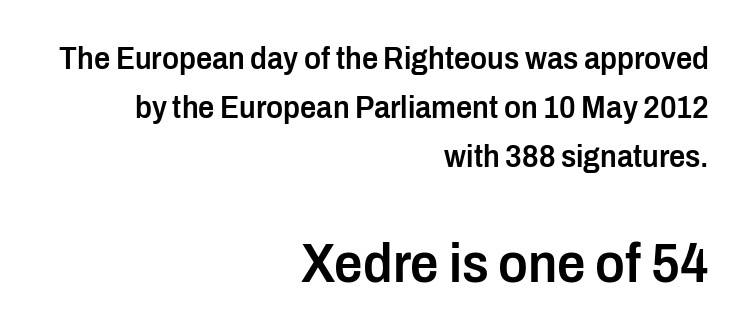
{"serif": "no", "italic": "no", "bold": "semi", "weight": "semibold", "width": "condensed", "stroke_contrast": "low", "x_height": "medium", "monospaced": "no", "underline": "no", "align": "right", "line_spacing": "normal", "line_spacing_ratio": 1.53, "letter_spacing": "normal", "letter_spacing_em": 0.0, "larger_block": "second", "size_ratio": 1.75, "glyph_px": 56}
